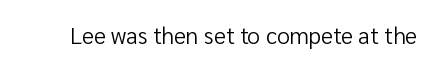
Q: Is the text bold? A: No.
Q: Is the text italic (slanted)? A: No, it is upright.
Q: Is the text underlined? A: No.
Q: Is the spacing between letters normal or unusually wide? A: Normal.
